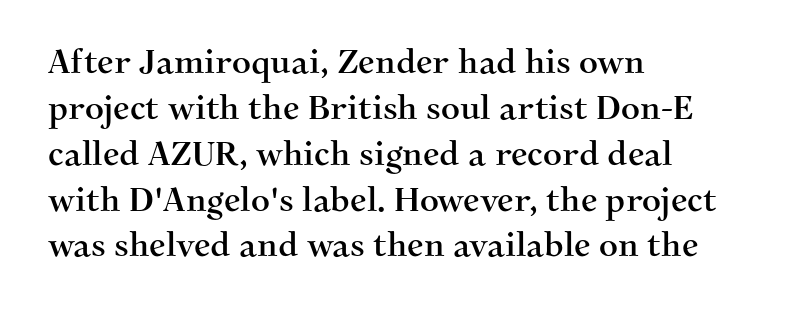
These lines are rendered in a variable-pitch font. The type is set solid horizontally, with unmodified tracking. Horizontal alignment here is leftward, the default for most running prose. In terms of posture, this sample is upright.
